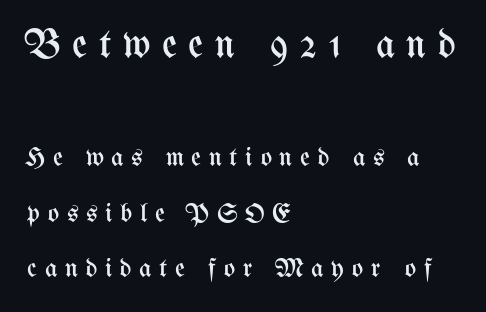
The image shows 41 px regular-weight, condensed type, upright; set left-aligned, loose line spacing (2.07x), unusually wide letter spacing (+0.28 em), not underlined; the first (top) block is 1.52x larger; medium stroke contrast and a medium x-height.
